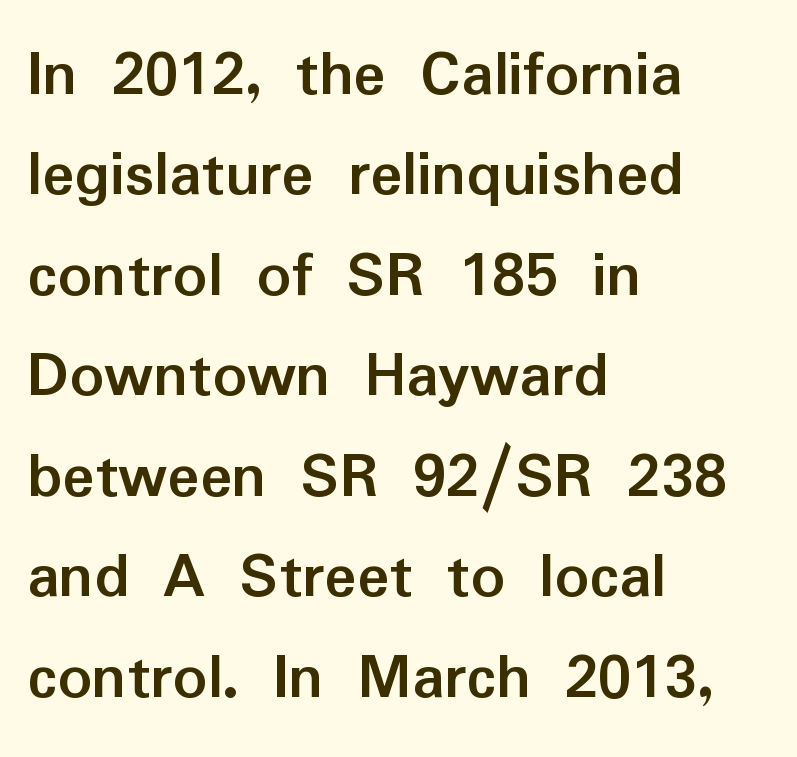
{"serif": "no", "italic": "no", "bold": "yes", "weight": "semibold", "width": "normal", "stroke_contrast": "low", "x_height": "medium", "monospaced": "no", "underline": "no", "align": "left", "line_spacing": "normal", "line_spacing_ratio": 1.5, "letter_spacing": "normal", "letter_spacing_em": 0.0, "glyph_px": 67}
